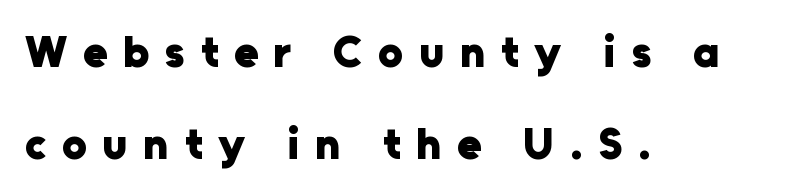
Looks like regular typesetting: each glyph gets only the width it needs. Notice the wide empty band between every row — that's loose leading. These lines have a slow, spaced-out rhythm from letter to letter. Honestly, there is no underline to notice here at all.
